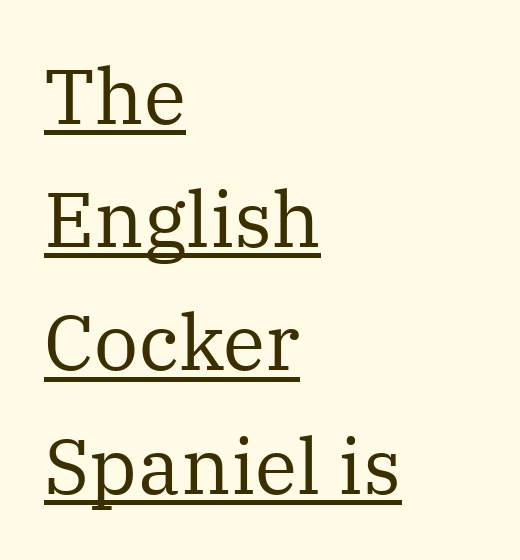
Q: Is the text bold? A: No.
Q: Is the text italic (slanted)? A: No, it is upright.
Q: Is the typeface a serif or a sans-serif typeface? A: Serif.
Q: Is the text underlined? A: Yes.
Q: How is the paragraph aligned? A: Left-aligned.
Q: Is the spacing between letters normal or unusually wide? A: Normal.
Q: Is the spacing between lines tight, normal or loose? A: Normal.
Q: Width (condensed, normal, or wide)? A: Normal.
Q: Stroke contrast? A: Medium.
Q: x-height? A: Medium.
Q: Monospaced? A: No.
